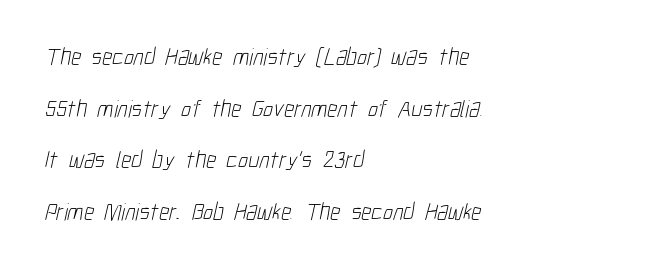
No letter is thick-stroked: the sample isn't bold. Summary of vertical rhythm: relaxed, with wide interline spacing. The space beneath each line is pristine and unruled. Inter-character spacing is left at the font's built-in metrics.
